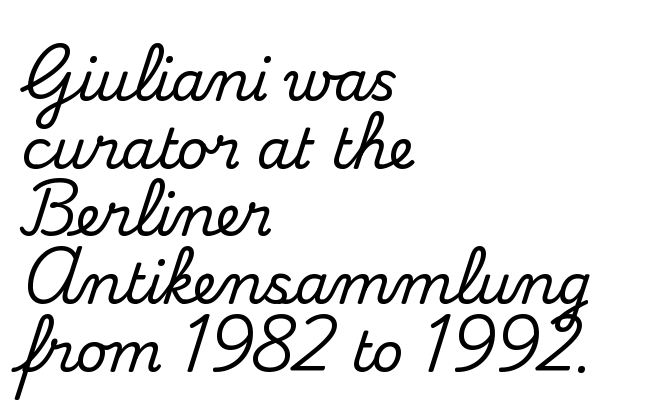
Each letter keeps its own natural width here, so spacing adapts to shape. This rendering features lettering with no underline. This sample is left-justified, so line endings fall wherever the words run out.
